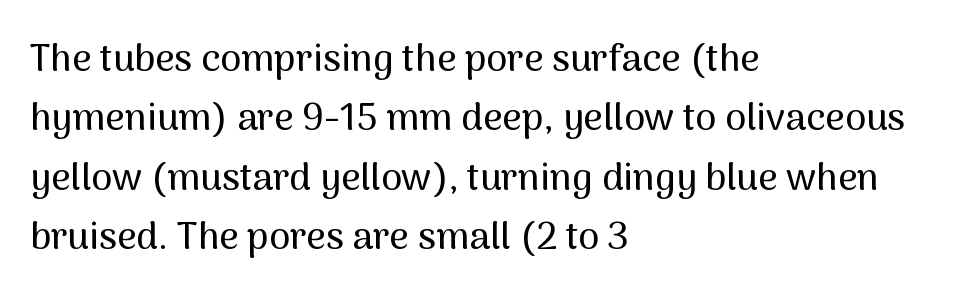
The lettering stays uniformly vertical, giving the passage a roman look. Letter spacing: default. The letters carry no serifs — their stems end cleanly without finishing strokes. The words here are not underlined. The text block is weighted toward the left margin, trailing off unevenly rightward. The space between consecutive lines is moderate.
